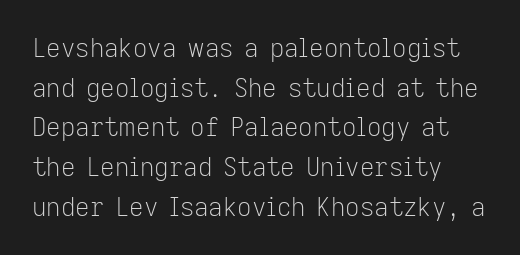
Q: Is the text bold? A: No.
Q: Is the text italic (slanted)? A: No, it is upright.
Q: Is the text underlined? A: No.
Q: Is the spacing between letters normal or unusually wide? A: Normal.
Q: Is the spacing between lines tight, normal or loose? A: Normal.
